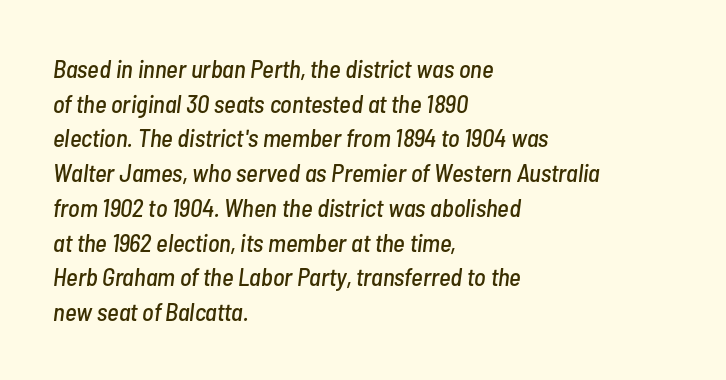
The image shows 25 px text type, italic (leaning right); set left-aligned, normal line spacing (1.39x), normal letter spacing, not underlined.
